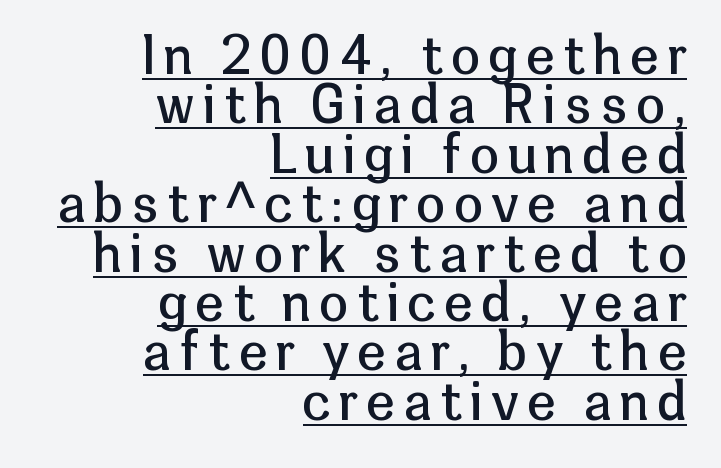
Cramped leading. Is this a sans? Yes — the strokes have no serifs. No italicization has been applied; the sample stays upright. The rendering uses the underline text-decoration.
